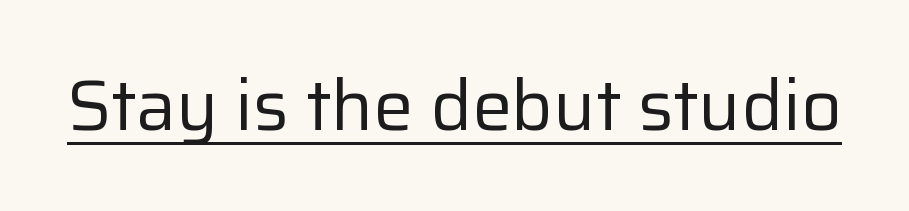
Is this a fixed-width face? No — the glyphs have proportional, varying widths. Inter-character spacing is left at the font's built-in metrics. Observe the absence of serifs on each vertical stroke in this sample. It's the straight-up-and-down kind of type. Stem width sits at or under what a default text font uses.
